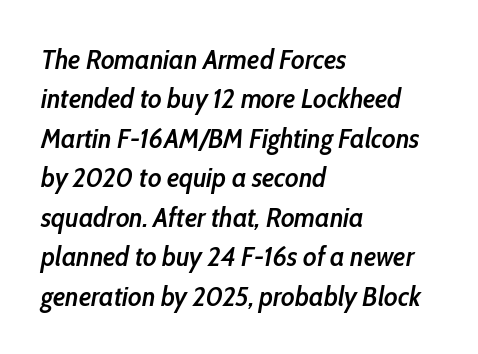
{"italic": "yes", "lean": "right", "slant_degrees": 10, "bold": "semi", "weight": "semibold", "width": "condensed", "stroke_contrast": "low", "x_height": "medium", "monospaced": "no", "underline": "no", "align": "left", "line_spacing": "normal", "line_spacing_ratio": 1.41, "letter_spacing": "normal", "letter_spacing_em": 0.0, "glyph_px": 28}
